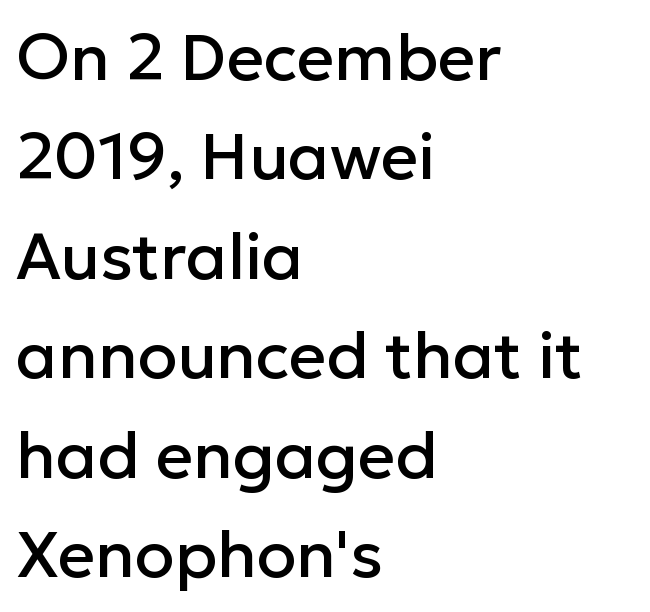
Q: Is the text italic (slanted)? A: No, it is upright.
Q: Is the typeface a serif or a sans-serif typeface? A: Sans-serif.
Q: Is the text underlined? A: No.
Q: How is the paragraph aligned? A: Left-aligned.
Q: Is the spacing between letters normal or unusually wide? A: Normal.
Q: Is the spacing between lines tight, normal or loose? A: Normal.
Q: Width (condensed, normal, or wide)? A: Normal.
Q: Stroke contrast? A: Low.
Q: x-height? A: Medium.
Q: Monospaced? A: No.
